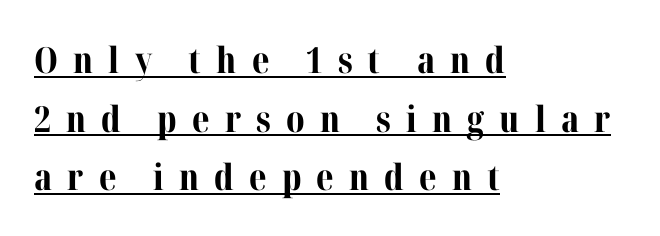
The typesetter has applied underlining to the passage shown. This rendering uses left alignment, leaving the right contour irregular. Are there feet on the stems? There are — it's a serif. Posture: vertical.
